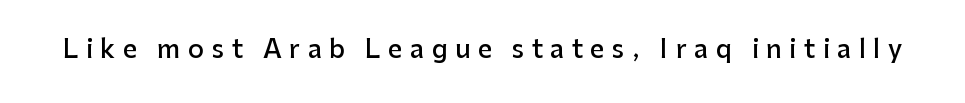
The specimen reads as upright at a glance. Words float on clear page, feet unadorned. What stands out about the letter spacing? Its width — letters are far apart. How heavy is the stroke? Medium-heavy — a semibold, shy of bold.
